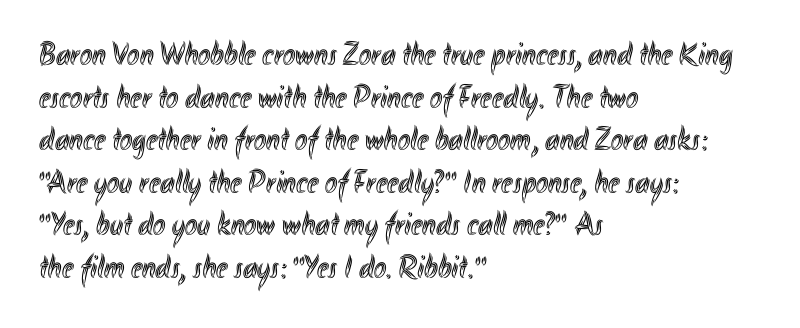
Q: Is the text italic (slanted)? A: Yes.
Q: Is the text underlined? A: No.
Q: How is the paragraph aligned? A: Left-aligned.
Q: Is the spacing between letters normal or unusually wide? A: Normal.
Q: Is the spacing between lines tight, normal or loose? A: Normal.
Q: Width (condensed, normal, or wide)? A: Condensed.
Q: x-height? A: Small.
Q: Monospaced? A: No.
